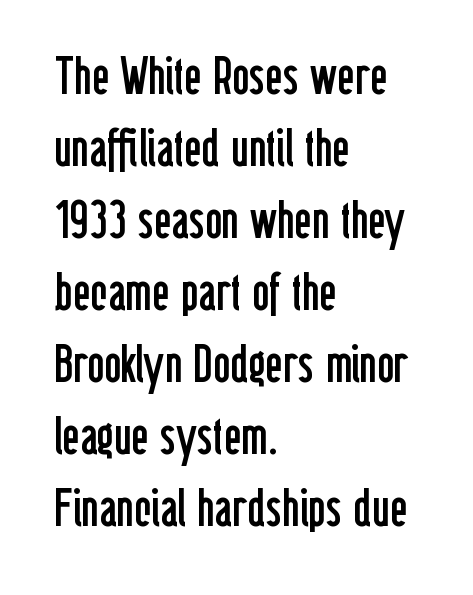
You can tell it's not italic because the verticals are truly vertical. You can tell from the bare stems that sans-serif type was used. The vertical gap from one line to the next is medium. The letterforms sit at book weight or below.
